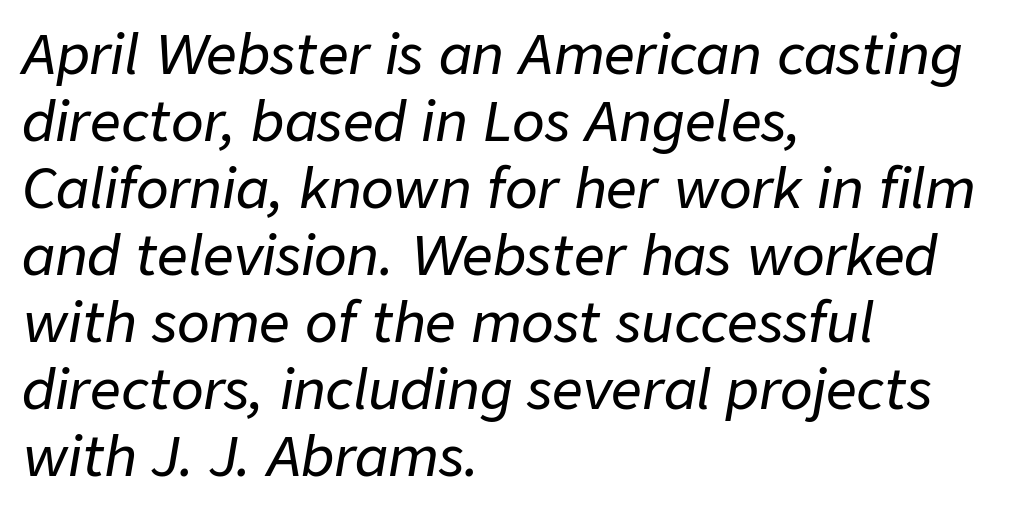
Q: Is the text italic (slanted)? A: Yes, it leans right by about 9 degrees.
Q: Is the text underlined? A: No.
Q: How is the paragraph aligned? A: Left-aligned.
Q: Is the spacing between letters normal or unusually wide? A: Normal.
Q: Width (condensed, normal, or wide)? A: Normal.
Q: Stroke contrast? A: Low.
Q: x-height? A: Medium.
Q: Monospaced? A: No.
